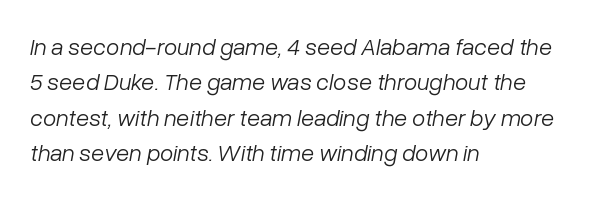
Q: Is the text bold? A: No.
Q: Is the text italic (slanted)? A: Yes, it leans right by about 10 degrees.
Q: Is the text underlined? A: No.
Q: How is the paragraph aligned? A: Left-aligned.
Q: Is the spacing between letters normal or unusually wide? A: Normal.
Q: Is the spacing between lines tight, normal or loose? A: Normal.
